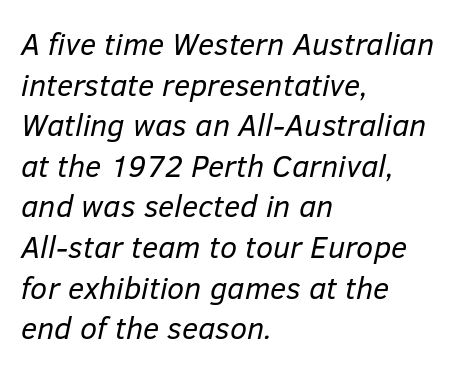
The image shows 31 px regular-weight type, italic (leaning right); set left-aligned, normal line spacing (1.31x), normal letter spacing, not underlined; low stroke contrast and a medium x-height.
